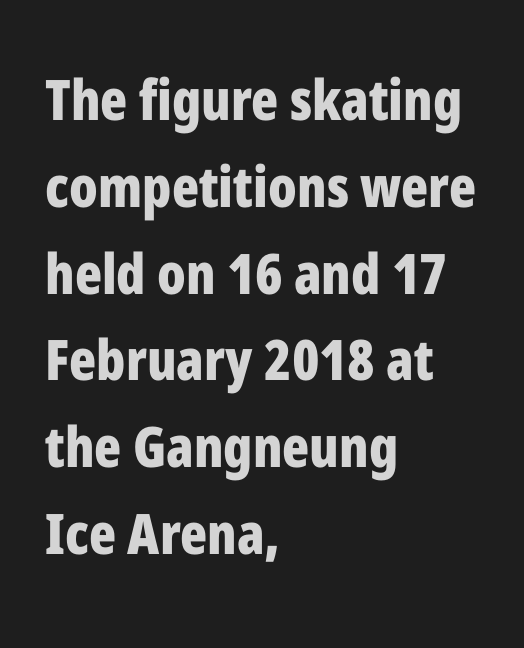
Leftover space on each line is placed entirely after the last word. Varying glyph widths throughout — classic text-font behaviour. The type family on display is of the sans-serif kind. You can tell it's not italic because the verticals are truly vertical. The letters are bold, with thick, heavy strokes. Check under the words: just untouched page.
